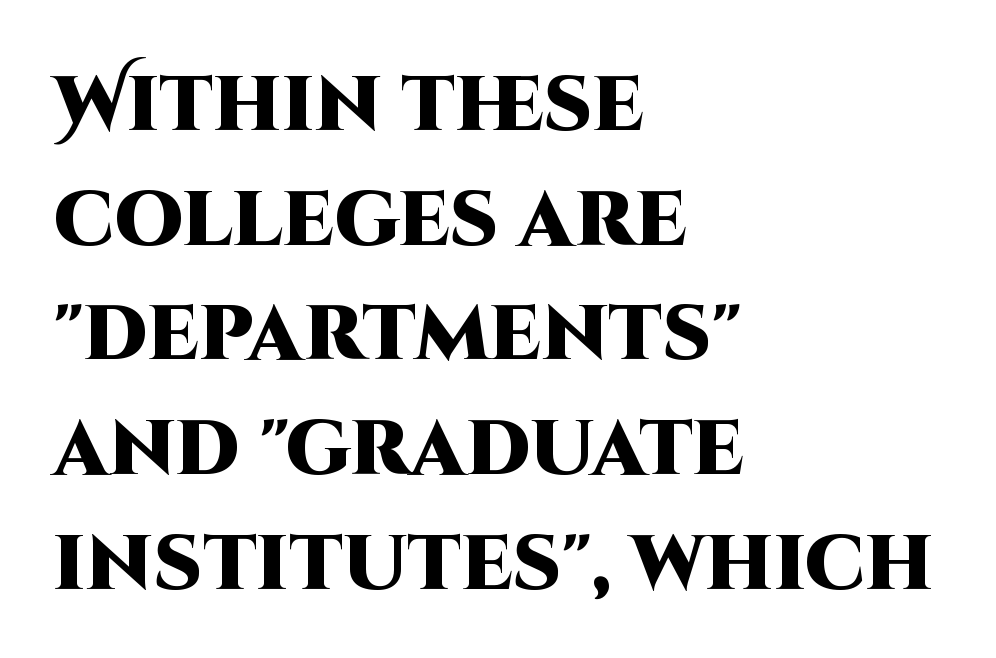
Q: Is the text bold? A: Yes.
Q: Is the text italic (slanted)? A: No, it is upright.
Q: Is the typeface a serif or a sans-serif typeface? A: Sans-serif.
Q: Is the text underlined? A: No.
Q: How is the paragraph aligned? A: Left-aligned.
Q: Is the spacing between letters normal or unusually wide? A: Normal.
Q: Is the spacing between lines tight, normal or loose? A: Normal.
Q: Width (condensed, normal, or wide)? A: Normal.
Q: Stroke contrast? A: High.
Q: x-height? A: Large.
Q: Monospaced? A: No.
